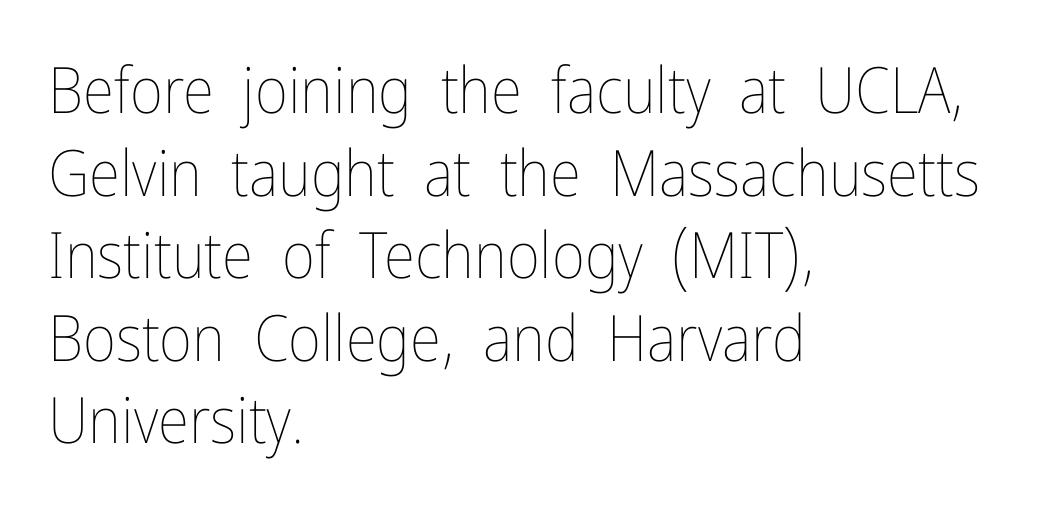
The image shows 64 px thin, condensed type, upright; set left-aligned, normal line spacing (1.29x), normal letter spacing, not underlined; low stroke contrast and a medium x-height.
